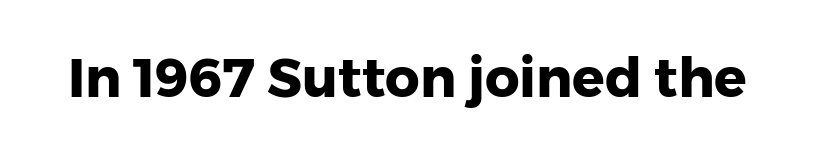
Q: Is the text bold? A: Yes.
Q: Is the text italic (slanted)? A: No, it is upright.
Q: Is the typeface a serif or a sans-serif typeface? A: Sans-serif.
Q: Is the text underlined? A: No.
Q: Is the spacing between letters normal or unusually wide? A: Normal.
Q: Width (condensed, normal, or wide)? A: Normal.
Q: Stroke contrast? A: Low.
Q: x-height? A: Medium.
Q: Monospaced? A: No.
